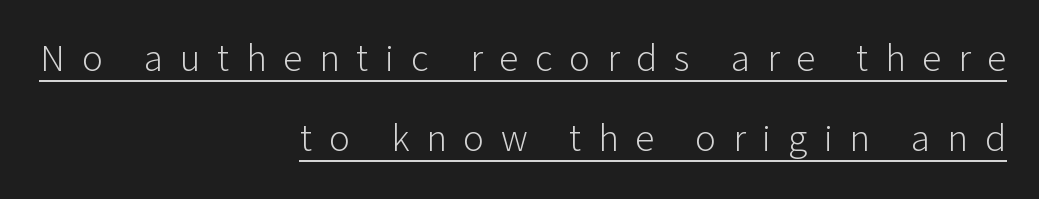
Words appear elongated and porous because spacing is wide. Every character sits straight up, as roman type does. Here the designer chose a conventional face with non-uniform glyph widths. This block would shrink considerably if given ordinary leading; it's expanded now.
